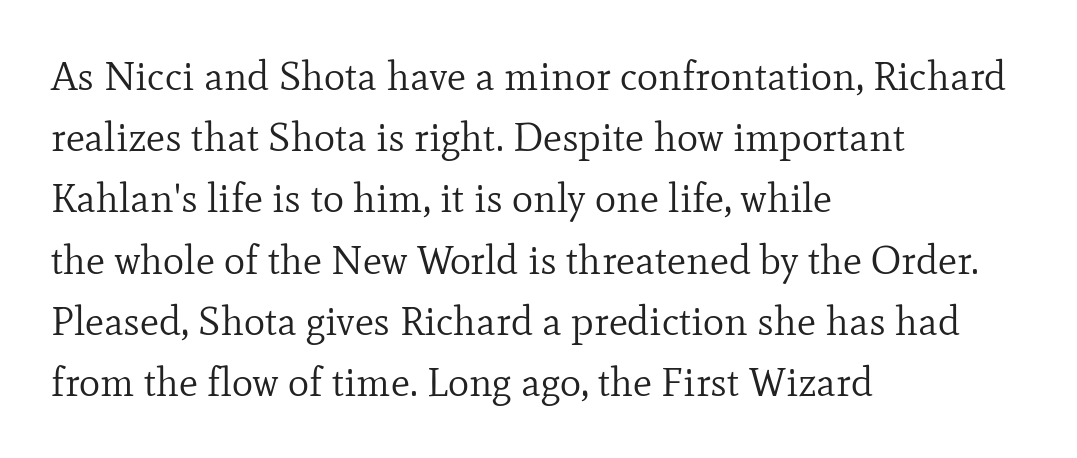
Q: Is the text bold? A: No.
Q: Is the text italic (slanted)? A: No, it is upright.
Q: Is the typeface a serif or a sans-serif typeface? A: Serif.
Q: Is the text underlined? A: No.
Q: How is the paragraph aligned? A: Left-aligned.
Q: Is the spacing between letters normal or unusually wide? A: Normal.
Q: Is the spacing between lines tight, normal or loose? A: Normal.
Q: Width (condensed, normal, or wide)? A: Normal.
Q: Stroke contrast? A: Low.
Q: x-height? A: Small.
Q: Monospaced? A: No.
